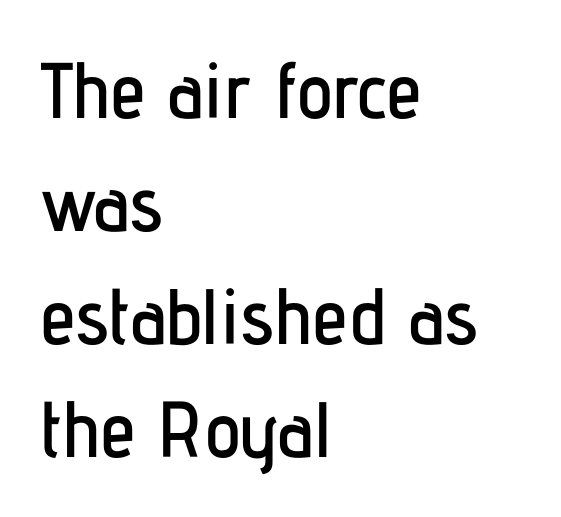
Q: Is the text italic (slanted)? A: No, it is upright.
Q: Is the typeface a serif or a sans-serif typeface? A: Sans-serif.
Q: Is the text underlined? A: No.
Q: How is the paragraph aligned? A: Left-aligned.
Q: Is the spacing between letters normal or unusually wide? A: Normal.
Q: Is the spacing between lines tight, normal or loose? A: Normal.
Q: Width (condensed, normal, or wide)? A: Condensed.
Q: Stroke contrast? A: Low.
Q: x-height? A: Medium.
Q: Monospaced? A: No.
